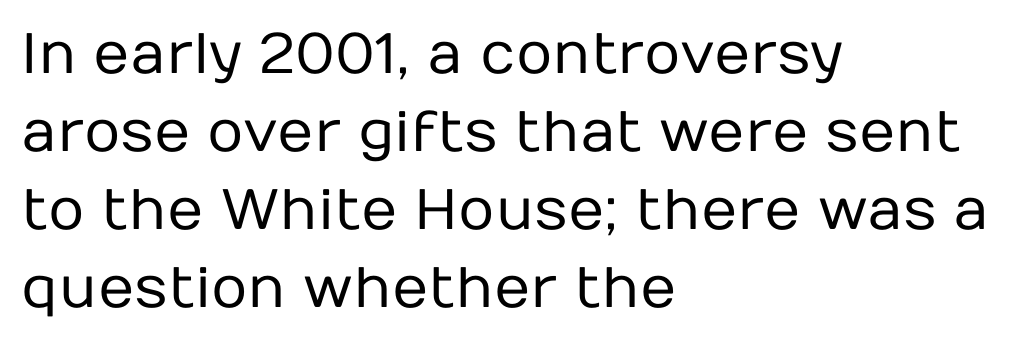
{"serif": "no", "italic": "no", "bold": "no", "weight": "regular", "width": "normal", "stroke_contrast": "low", "x_height": "medium", "monospaced": "no", "underline": "no", "align": "left", "line_spacing": "normal", "line_spacing_ratio": 1.37, "letter_spacing": "normal", "letter_spacing_em": 0.0, "glyph_px": 57}
